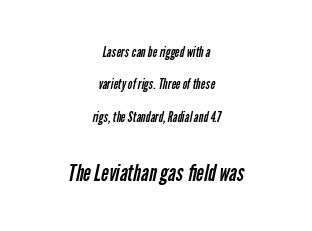
Counters stay open thanks to moderate or lighter strokes. You could call the tracking neutral — neither tight nor loose. Alignment: centered. The strip under each line holds only bare page. Notice the wide empty band between every row — that's loose leading.
